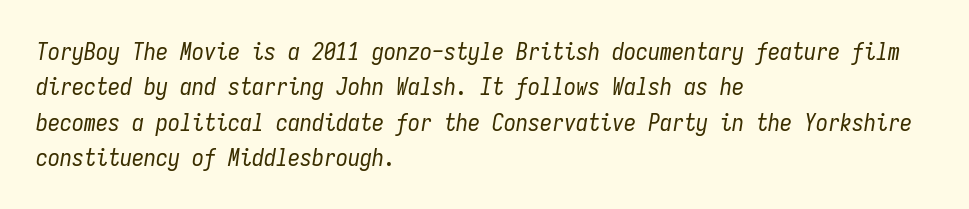
{"italic": "yes", "lean": "right", "slant_degrees": 9, "bold": "no", "underline": "no", "align": "left", "line_spacing": "normal", "line_spacing_ratio": 1.47, "letter_spacing": "normal", "letter_spacing_em": 0.0, "glyph_px": 24}
